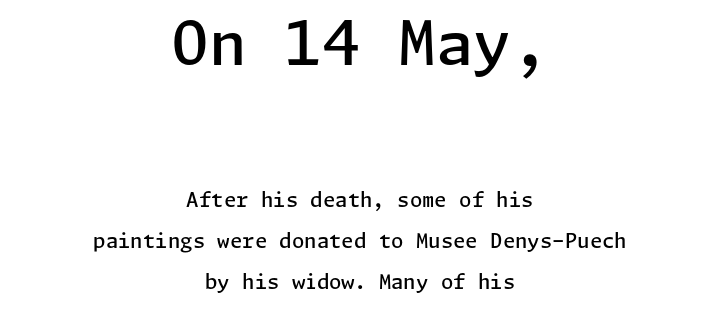
The image shows 61 px semibold sans-serif type, upright; set centered, loose line spacing (2.05x), normal letter spacing, not underlined; the first (top) block is 3.05x larger; low stroke contrast and a medium x-height.
